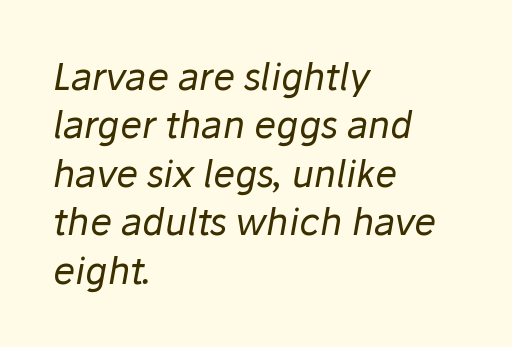
{"italic": "yes", "lean": "right", "slant_degrees": 10, "bold": "no", "weight": "regular", "width": "normal", "stroke_contrast": "low", "x_height": "medium", "monospaced": "no", "underline": "no", "align": "left", "line_spacing": "normal", "line_spacing_ratio": 1.31, "letter_spacing": "normal", "letter_spacing_em": 0.0, "glyph_px": 37}
